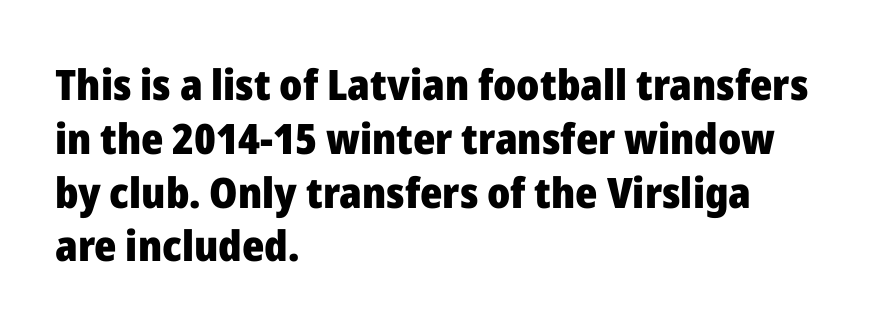
{"serif": "no", "italic": "no", "bold": "yes", "weight": "heavy", "width": "normal", "stroke_contrast": "low", "x_height": "medium", "monospaced": "no", "underline": "no", "align": "left", "line_spacing": "normal", "line_spacing_ratio": 1.28, "letter_spacing": "normal", "letter_spacing_em": 0.0, "glyph_px": 42}
